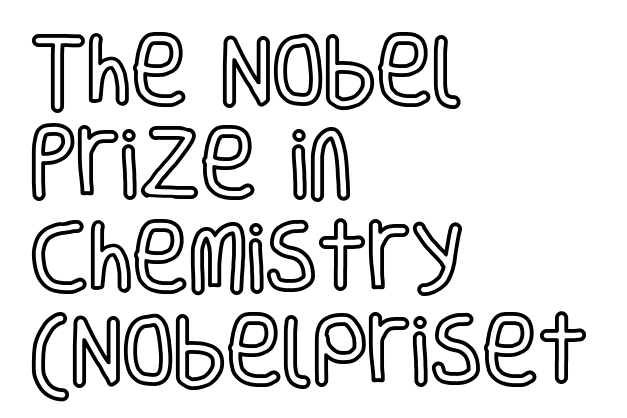
{"italic": "no", "width": "condensed", "x_height": "large", "monospaced": "no", "underline": "no", "align": "left", "line_spacing_ratio": 1.23, "letter_spacing": "normal", "letter_spacing_em": 0.0, "glyph_px": 76}
